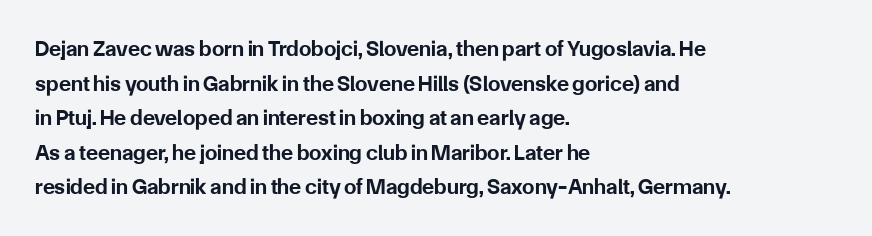
Q: Is the text bold? A: Yes.
Q: Is the text italic (slanted)? A: No, it is upright.
Q: Is the text underlined? A: No.
Q: How is the paragraph aligned? A: Left-aligned.
Q: Is the spacing between letters normal or unusually wide? A: Normal.
Q: Is the spacing between lines tight, normal or loose? A: Normal.
